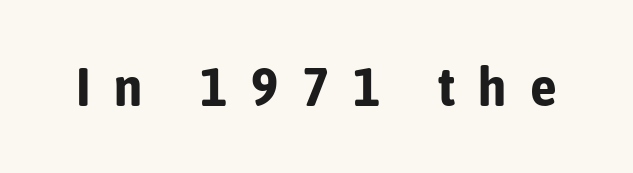
{"serif": "no", "italic": "no", "bold": "yes", "weight": "bold", "width": "condensed", "stroke_contrast": "low", "x_height": "medium", "monospaced": "no", "underline": "no", "letter_spacing": "wide", "letter_spacing_em": 0.44, "glyph_px": 54}
